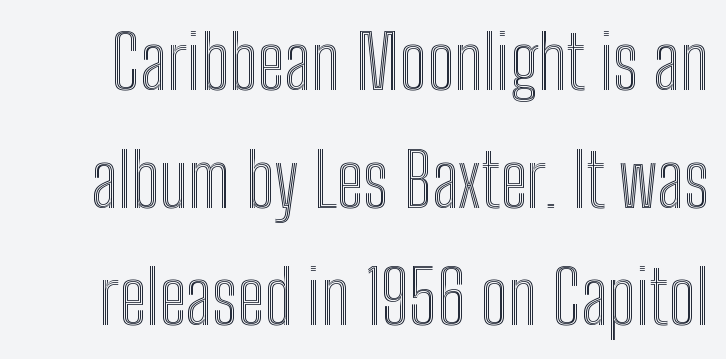
The image shows 74 px condensed type, upright; set normal line spacing (1.59x), normal letter spacing, not underlined; a medium x-height.
